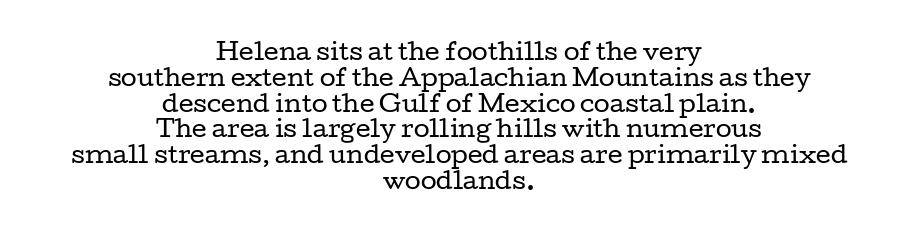
The image shows 23 px text type, upright; set centered, tight line spacing (1.12x), normal letter spacing, not underlined.
